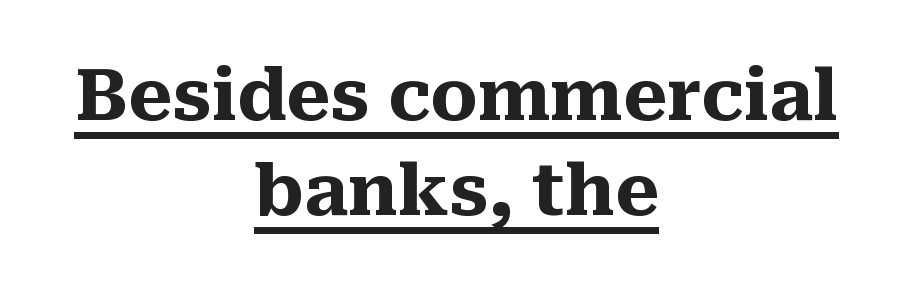
You could not count columns in this text — the font is proportionally spaced. The glyphs are accompanied by a horizontal stroke just below them. A typesetter would mark this as roman, not italic. This is serif lettering, the kind often seen in printed books.
